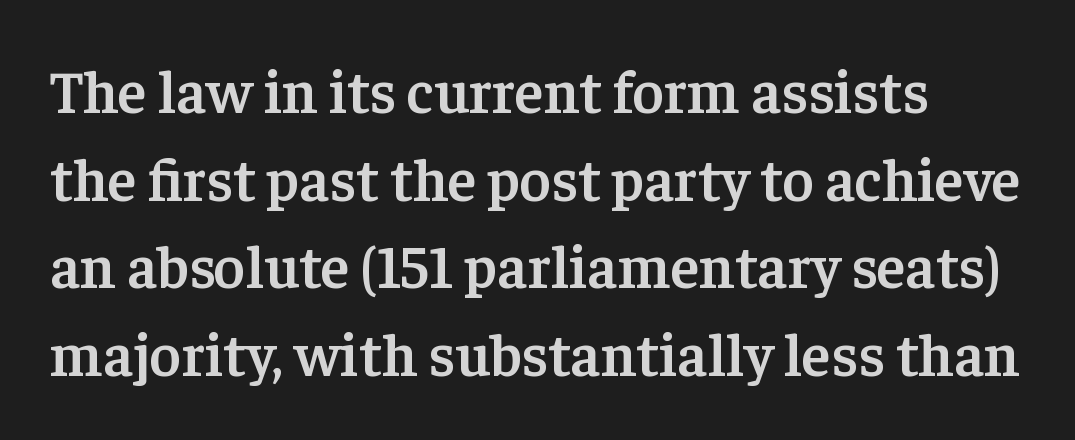
The image shows 60 px semibold serif type, upright; set normal line spacing (1.46x), normal letter spacing, not underlined; low stroke contrast and a medium x-height.
